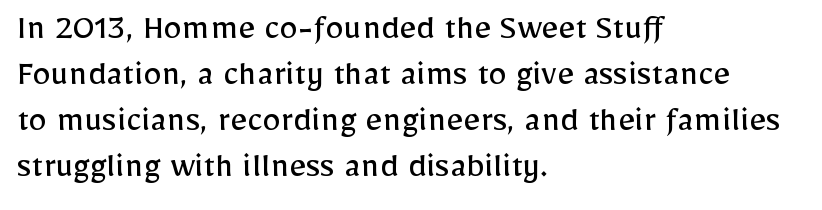
{"serif": "no", "italic": "no", "bold": "no", "weight": "regular", "width": "normal", "stroke_contrast": "low", "x_height": "medium", "monospaced": "no", "underline": "no", "align": "left", "line_spacing_ratio": 1.24, "letter_spacing": "normal", "letter_spacing_em": 0.0, "glyph_px": 37}
